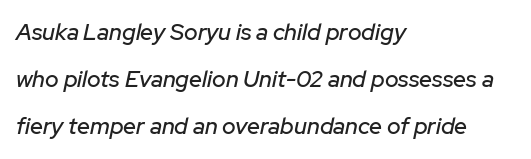
{"italic": "yes", "lean": "right", "slant_degrees": 12, "underline": "no", "align": "left", "line_spacing": "loose", "line_spacing_ratio": 2.05, "letter_spacing": "normal", "letter_spacing_em": 0.0, "glyph_px": 23}
